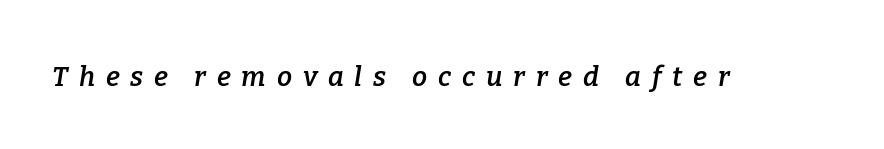
The image shows 27 px text type, italic (leaning right); set unusually wide letter spacing (+0.4 em), not underlined.
